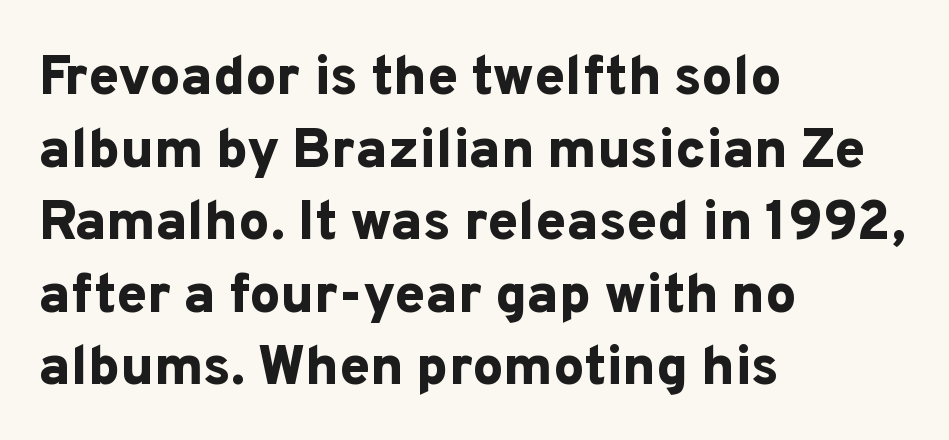
Q: Is the text bold? A: Yes.
Q: Is the text italic (slanted)? A: No, it is upright.
Q: Is the typeface a serif or a sans-serif typeface? A: Sans-serif.
Q: Is the text underlined? A: No.
Q: How is the paragraph aligned? A: Left-aligned.
Q: Is the spacing between letters normal or unusually wide? A: Normal.
Q: Is the spacing between lines tight, normal or loose? A: Normal.
Q: Width (condensed, normal, or wide)? A: Normal.
Q: Stroke contrast? A: Low.
Q: x-height? A: Medium.
Q: Monospaced? A: No.
